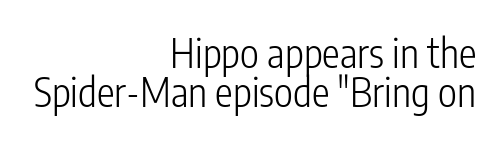
Q: Is the text bold? A: No.
Q: Is the text italic (slanted)? A: No, it is upright.
Q: Is the typeface a serif or a sans-serif typeface? A: Sans-serif.
Q: Is the text underlined? A: No.
Q: How is the paragraph aligned? A: Right-aligned.
Q: Is the spacing between letters normal or unusually wide? A: Normal.
Q: Is the spacing between lines tight, normal or loose? A: Tight.
Q: Width (condensed, normal, or wide)? A: Condensed.
Q: Stroke contrast? A: Low.
Q: x-height? A: Medium.
Q: Monospaced? A: No.
